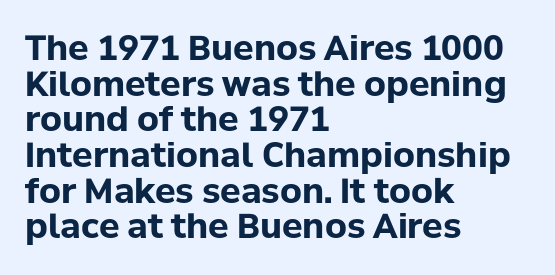
The letters advance in unequal steps, a hallmark of proportional type. A sans-serif font was chosen for this passage. Honestly, there is no underline to notice here at all. Students, note that the glyphs here touch the page at normal intervals. The space between consecutive lines is stingy. Notice how the passage keeps a crisp vertical edge on the left only.
